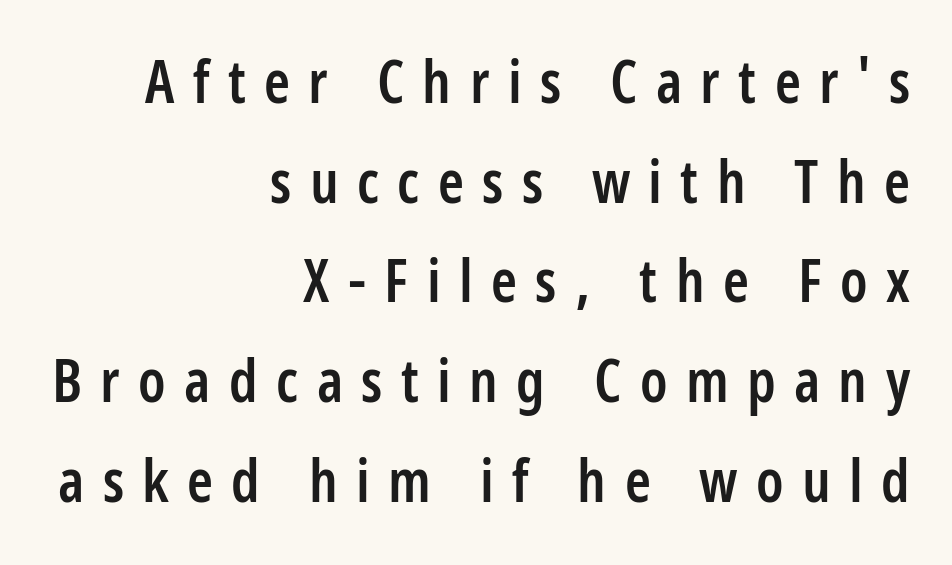
{"serif": "no", "italic": "no", "bold": "semi", "weight": "semibold", "width": "condensed", "stroke_contrast": "low", "x_height": "medium", "monospaced": "no", "underline": "no", "align": "right", "line_spacing": "normal", "line_spacing_ratio": 1.69, "letter_spacing": "wide", "letter_spacing_em": 0.31, "glyph_px": 59}
